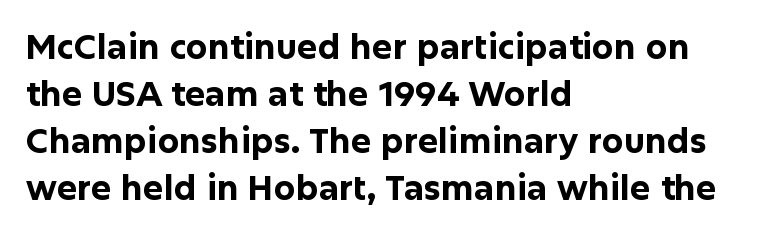
The image shows 34 px bold sans-serif type, upright; set left-aligned, normal line spacing (1.38x), normal letter spacing, not underlined; low stroke contrast and a medium x-height.
